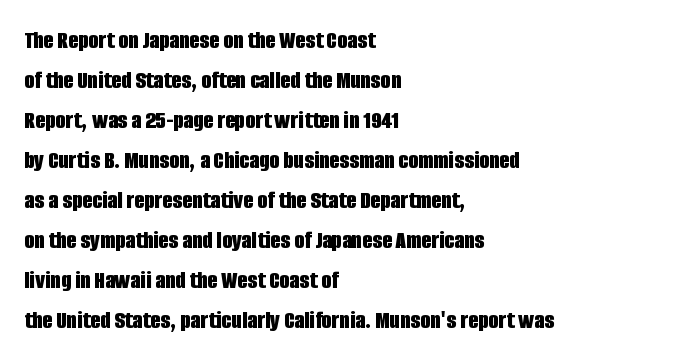
The letterforms sit shoulder to shoulder at normal distance. If you measured baseline to baseline, you'd find a middling distance. The specimen omits any rule beneath the text block's lines. These lines stack with their left ends in a neat column.
